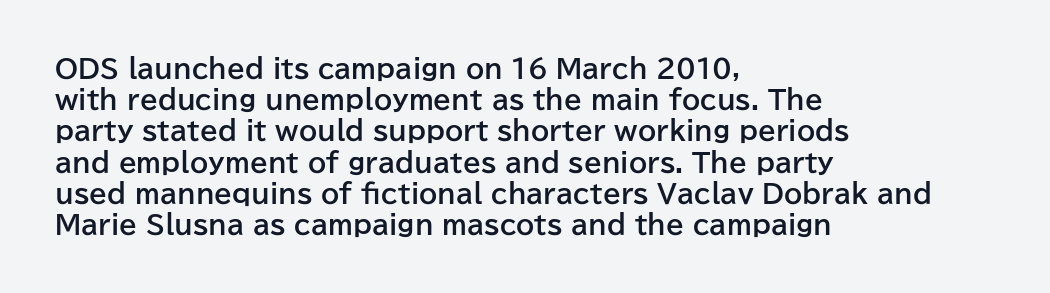
The image shows 26 px bold type, upright; set left-aligned, line spacing 1.2x, normal letter spacing, not underlined.
